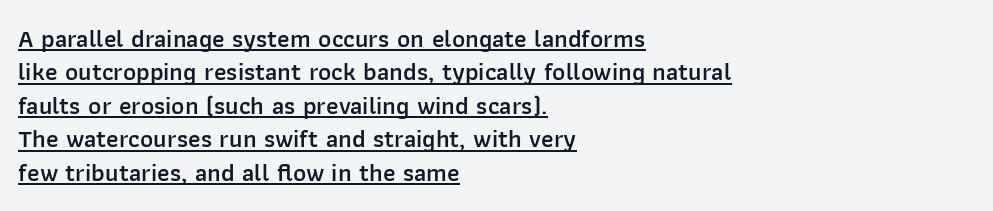
The image shows 25 px text type, upright; set left-aligned, normal line spacing (1.34x), normal letter spacing, underlined.
